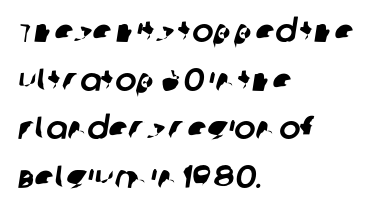
{"serif": "no", "width": "normal", "stroke_contrast": "low", "x_height": "large", "monospaced": "no", "underline": "no", "align": "left", "line_spacing": "normal", "line_spacing_ratio": 1.52, "letter_spacing": "normal", "letter_spacing_em": 0.0, "glyph_px": 32}
